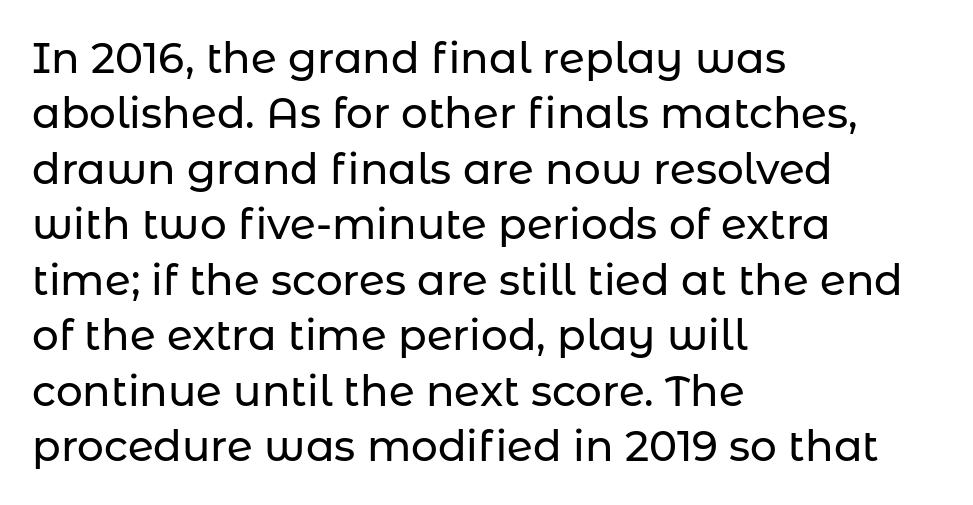
The image shows 42 px sans-serif type, upright; set left-aligned, normal line spacing (1.32x), normal letter spacing, not underlined; low stroke contrast and a medium x-height.
